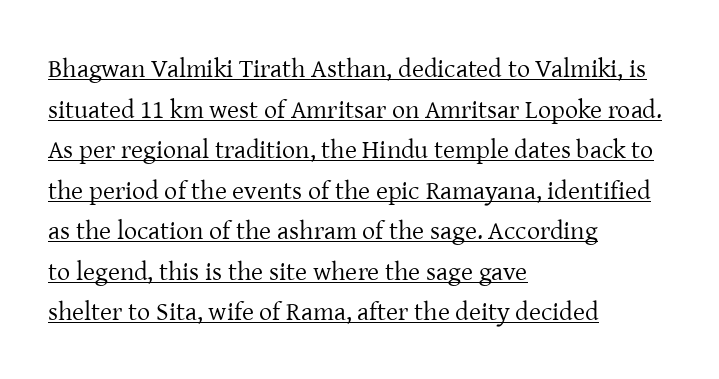
{"italic": "no", "bold": "no", "underline": "yes", "align": "left", "line_spacing": "normal", "line_spacing_ratio": 1.56, "letter_spacing": "normal", "letter_spacing_em": 0.0, "glyph_px": 26}
